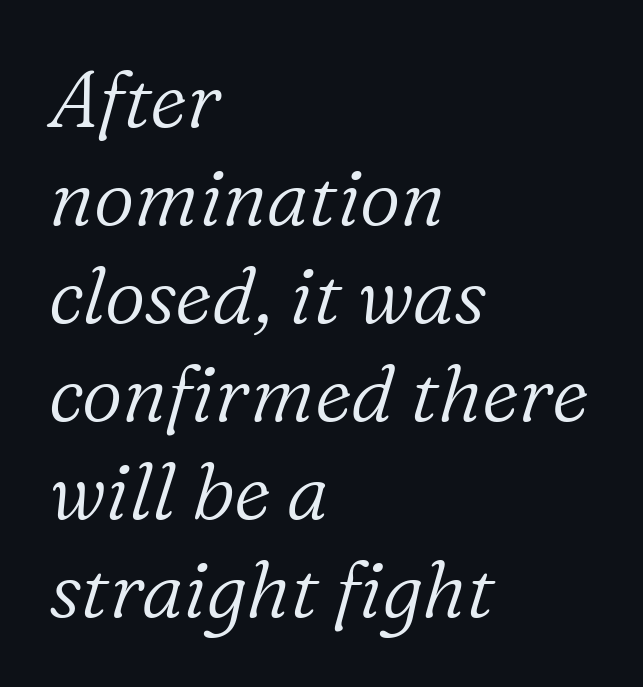
Q: Is the text bold? A: No.
Q: Is the text italic (slanted)? A: Yes, it leans right by about 16 degrees.
Q: Is the typeface a serif or a sans-serif typeface? A: Serif.
Q: Is the text underlined? A: No.
Q: How is the paragraph aligned? A: Left-aligned.
Q: Is the spacing between letters normal or unusually wide? A: Normal.
Q: Width (condensed, normal, or wide)? A: Normal.
Q: Stroke contrast? A: Low.
Q: x-height? A: Medium.
Q: Monospaced? A: No.
